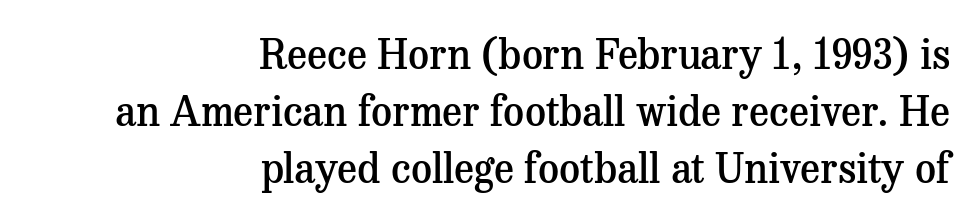
The image shows 41 px semibold serif type, upright; set right-aligned, normal line spacing (1.39x), normal letter spacing, not underlined; medium stroke contrast and a medium x-height.
